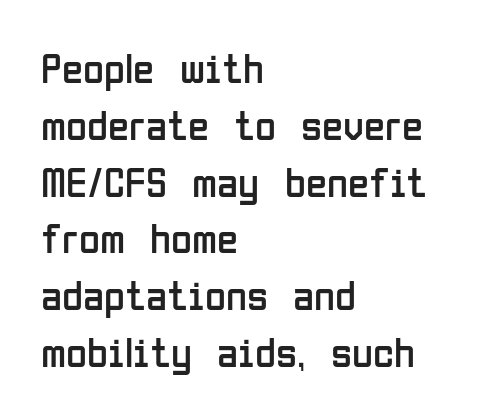
{"serif": "no", "italic": "no", "bold": "no", "weight": "regular", "width": "condensed", "stroke_contrast": "low", "x_height": "medium", "monospaced": "no", "underline": "no", "align": "left", "line_spacing": "normal", "line_spacing_ratio": 1.32, "letter_spacing": "normal", "letter_spacing_em": 0.0, "glyph_px": 43}
